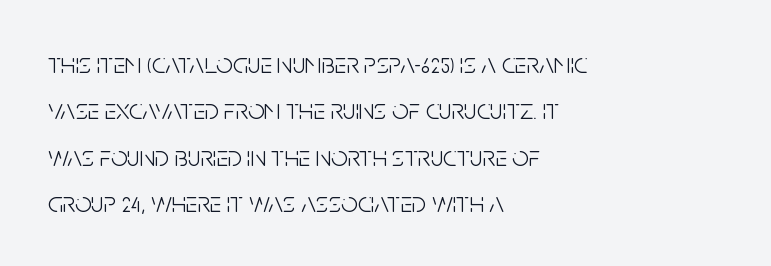
The face used here is rendered with its standard letterfit. No chunkiness to these letters — they're not bold. A classic flush-left, rag-right setting is used for this passage. The text was rendered using a sans face with plain stroke endings. The words here are not underlined. Summary of vertical rhythm: regular, with standard interline spacing.
